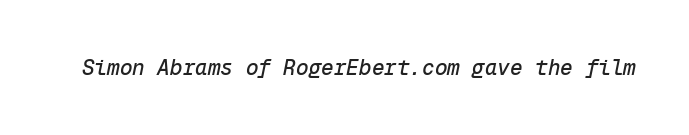
{"italic": "yes", "lean": "right", "slant_degrees": 12, "underline": "no", "letter_spacing": "normal", "letter_spacing_em": 0.0, "glyph_px": 21}
